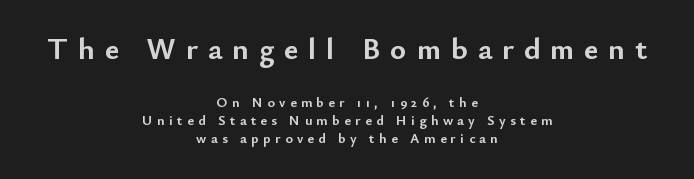
Q: Is the text bold? A: Yes.
Q: Is the text italic (slanted)? A: No, it is upright.
Q: Is the typeface a serif or a sans-serif typeface? A: Sans-serif.
Q: Is the text underlined? A: No.
Q: How is the paragraph aligned? A: Centered.
Q: Is the spacing between letters normal or unusually wide? A: Unusually wide.
Q: Is the spacing between lines tight, normal or loose? A: Normal.
Q: Which block of text is set in a larger size, the first (top) or the second (bottom)? A: The first (top) one.
Q: Width (condensed, normal, or wide)? A: Normal.
Q: Stroke contrast? A: Low.
Q: x-height? A: Small.
Q: Monospaced? A: No.
